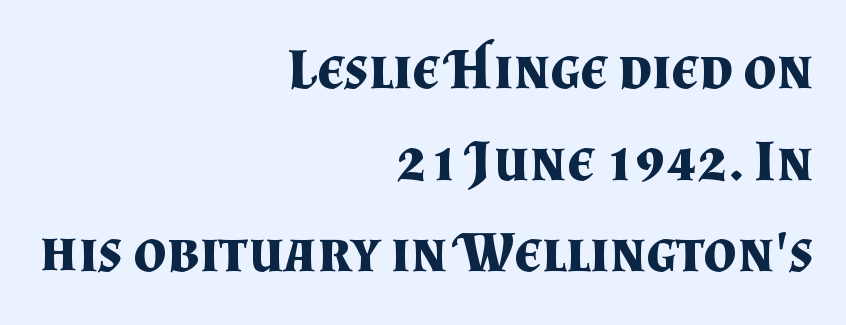
Q: Is the text bold? A: Yes.
Q: Is the text italic (slanted)? A: No, it is upright.
Q: Is the typeface a serif or a sans-serif typeface? A: Serif.
Q: Is the text underlined? A: No.
Q: How is the paragraph aligned? A: Right-aligned.
Q: Is the spacing between letters normal or unusually wide? A: Normal.
Q: Is the spacing between lines tight, normal or loose? A: Normal.
Q: Width (condensed, normal, or wide)? A: Normal.
Q: Stroke contrast? A: Medium.
Q: x-height? A: Small.
Q: Monospaced? A: No.
